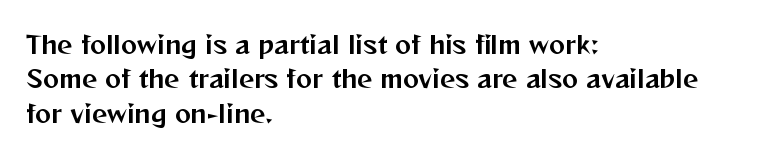
{"italic": "no", "underline": "no", "align": "left", "line_spacing": "normal", "line_spacing_ratio": 1.43, "letter_spacing": "normal", "letter_spacing_em": 0.0, "glyph_px": 24}
